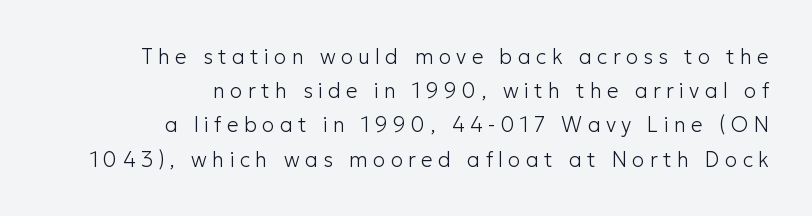
The image shows 21 px text type, upright; set right-aligned, normal line spacing (1.63x), unusually wide letter spacing (+0.25 em), not underlined.
